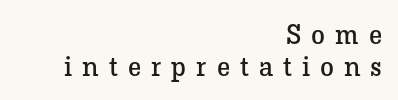
{"serif": "yes", "italic": "no", "bold": "no", "weight": "regular", "width": "normal", "stroke_contrast": "low", "x_height": "medium", "monospaced": "no", "underline": "no", "align": "right", "line_spacing": "tight", "line_spacing_ratio": 1.15, "letter_spacing": "wide", "letter_spacing_em": 0.36, "glyph_px": 28}
